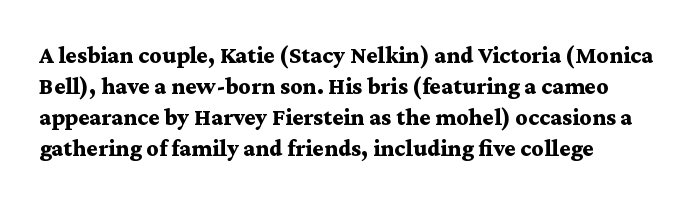
The image shows 24 px bold type, upright; set left-aligned, normal line spacing (1.29x), normal letter spacing, not underlined.
